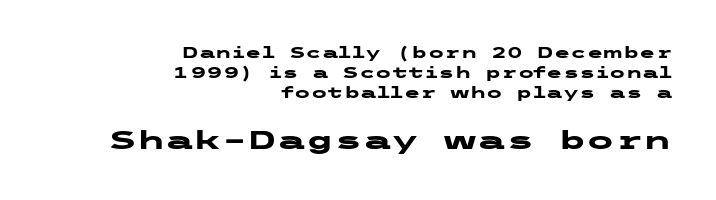
{"italic": "no", "bold": "yes", "underline": "no", "align": "right", "line_spacing": "normal", "line_spacing_ratio": 1.34, "letter_spacing": "normal", "letter_spacing_em": 0.0, "larger_block": "second", "size_ratio": 1.73, "glyph_px": 26}
